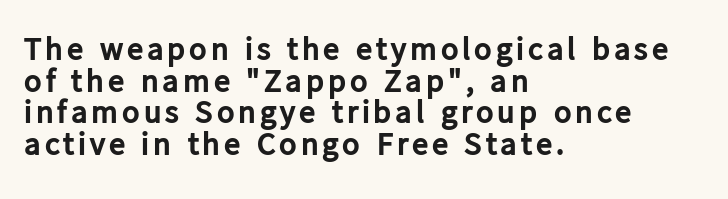
The image shows 33 px bold sans-serif type, upright; set left-aligned, tight line spacing (0.96x), not underlined; low stroke contrast and a medium x-height.
